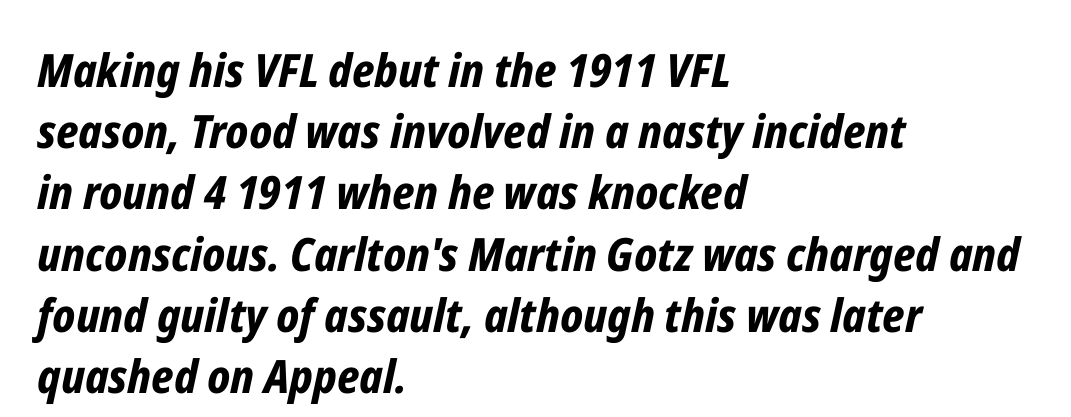
Heavy-handed strokes throughout: this text is bold. These lines are rendered in a variable-pitch font. Nobody drew a line under any word here. Left-aligned paragraph, ragged on the right.
